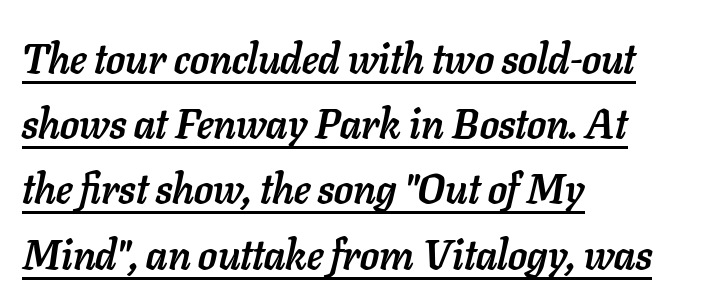
{"italic": "yes", "lean": "right", "slant_degrees": 11, "bold": "yes", "weight": "semibold", "width": "normal", "stroke_contrast": "low", "x_height": "medium", "monospaced": "no", "underline": "yes", "align": "left", "line_spacing": "normal", "line_spacing_ratio": 1.59, "letter_spacing": "normal", "letter_spacing_em": 0.0, "glyph_px": 41}
